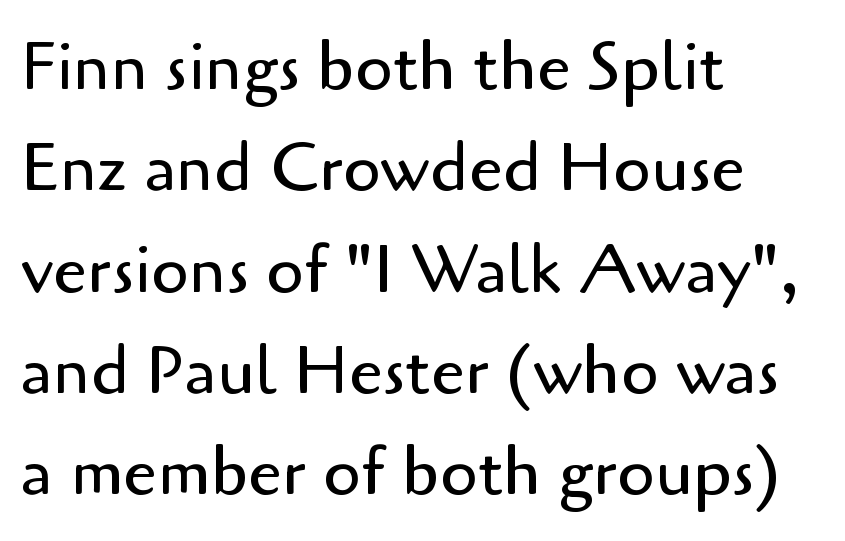
The specimen reads as upright at a glance. The typesetter chose a ragged-right arrangement here. Proportional: the letters do not fall into vertical columns. Just letters on the line, the space beneath them empty.
